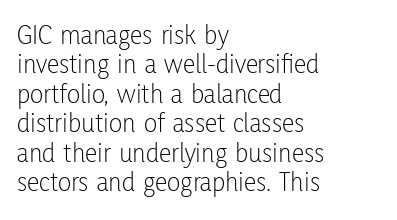
{"serif": "no", "italic": "no", "bold": "no", "weight": "light", "width": "condensed", "stroke_contrast": "low", "x_height": "medium", "monospaced": "no", "underline": "no", "align": "left", "line_spacing": "tight", "line_spacing_ratio": 1.05, "letter_spacing": "normal", "letter_spacing_em": 0.0, "glyph_px": 28}
